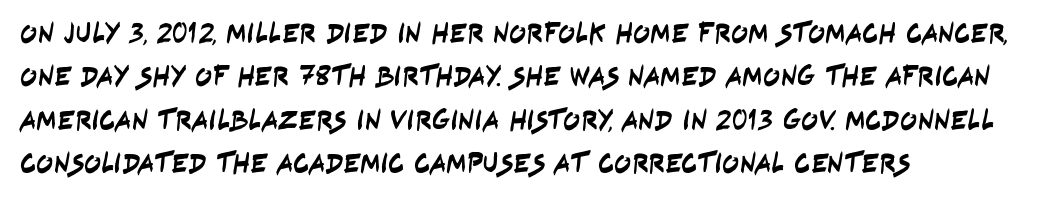
The image shows 28 px condensed sans-serif type; set left-aligned, normal line spacing (1.55x), normal letter spacing, not underlined; low stroke contrast and a large x-height.
